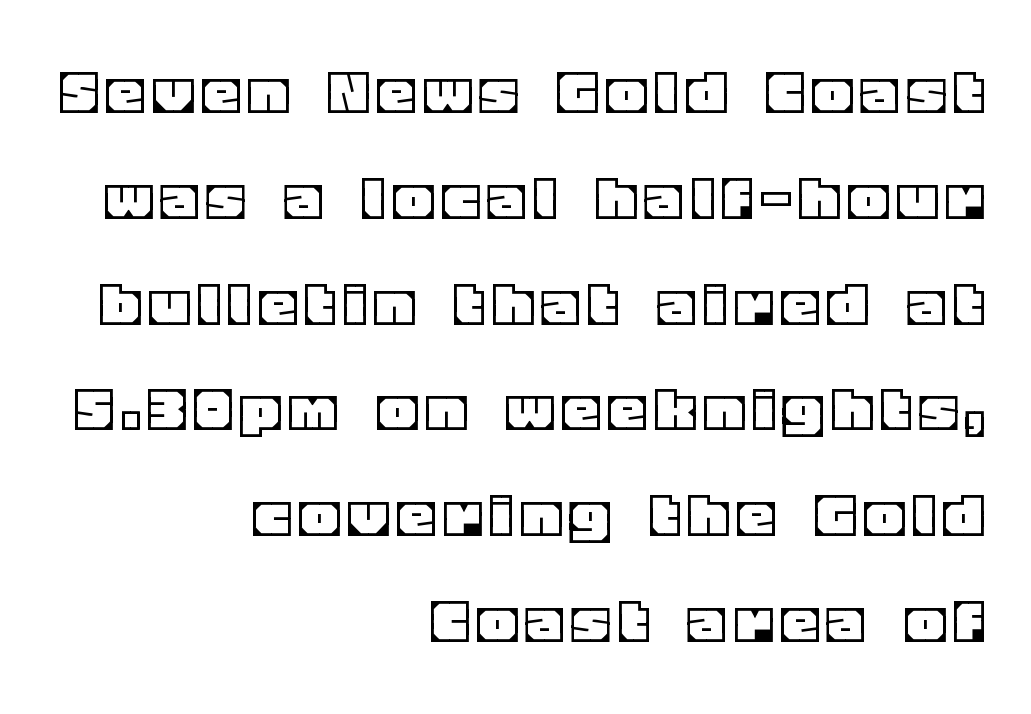
Q: Is the text italic (slanted)? A: No, it is upright.
Q: Is the text underlined? A: No.
Q: How is the paragraph aligned? A: Right-aligned.
Q: Is the spacing between lines tight, normal or loose? A: Normal.
Q: Width (condensed, normal, or wide)? A: Normal.
Q: x-height? A: Large.
Q: Monospaced? A: No.
